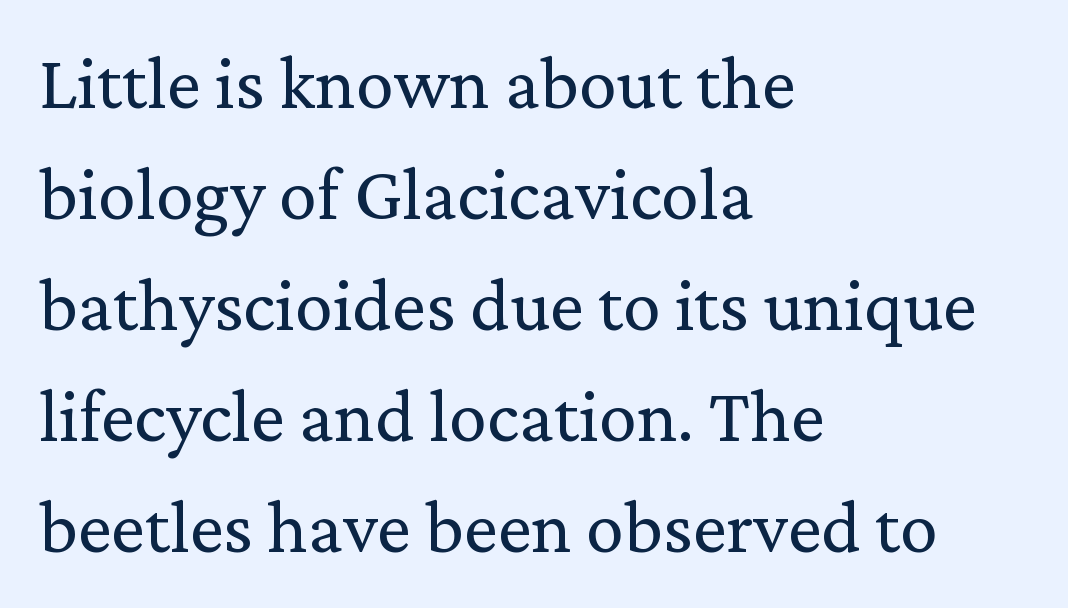
The image shows 76 px regular-weight serif type, upright; set left-aligned, normal line spacing (1.46x), normal letter spacing, not underlined; low stroke contrast and a medium x-height.
